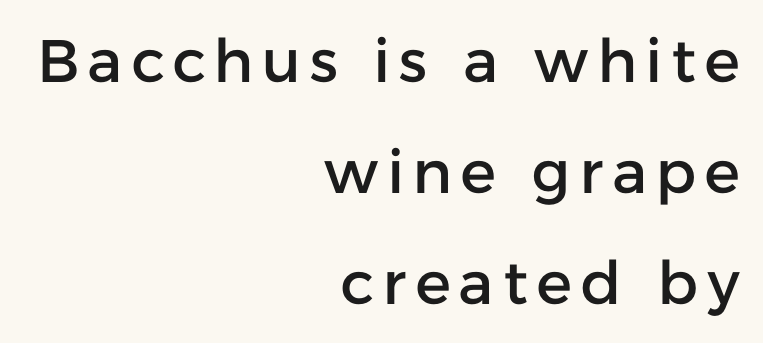
Q: Is the text italic (slanted)? A: No, it is upright.
Q: Is the typeface a serif or a sans-serif typeface? A: Sans-serif.
Q: Is the text underlined? A: No.
Q: How is the paragraph aligned? A: Right-aligned.
Q: Width (condensed, normal, or wide)? A: Normal.
Q: Stroke contrast? A: Low.
Q: x-height? A: Medium.
Q: Monospaced? A: No.
